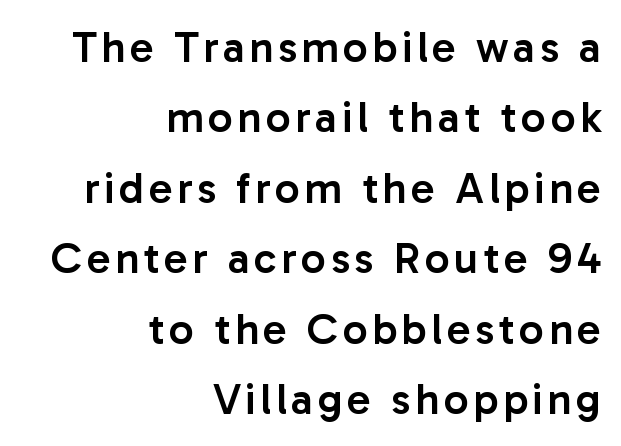
Quick note: interline space is typical. Note: no serifs on the glyphs. The strip under each line holds only bare page. A student would call this right alignment; a typographer would say flush right, rag left. A somewhat darkened texture: the type is semibold rather than bold. The face used here is proportionally spaced, like ordinary book or web type.
